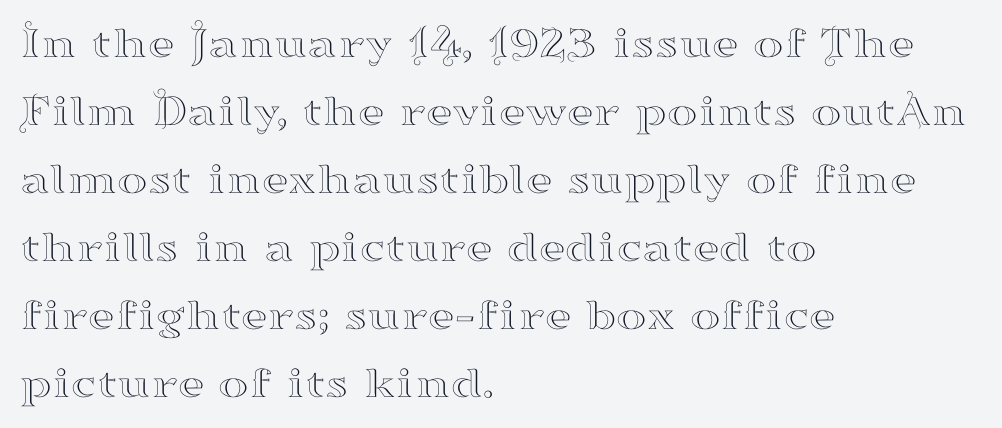
Q: Is the text italic (slanted)? A: No, it is upright.
Q: Is the typeface a serif or a sans-serif typeface? A: Serif.
Q: Is the text underlined? A: No.
Q: How is the paragraph aligned? A: Left-aligned.
Q: Is the spacing between letters normal or unusually wide? A: Normal.
Q: Is the spacing between lines tight, normal or loose? A: Normal.
Q: Width (condensed, normal, or wide)? A: Wide.
Q: Stroke contrast? A: High.
Q: x-height? A: Small.
Q: Monospaced? A: No.
